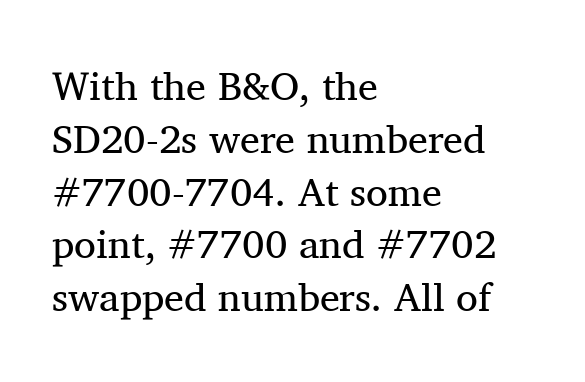
Q: Is the text bold? A: No.
Q: Is the text italic (slanted)? A: No, it is upright.
Q: Is the typeface a serif or a sans-serif typeface? A: Serif.
Q: Is the text underlined? A: No.
Q: How is the paragraph aligned? A: Left-aligned.
Q: Is the spacing between letters normal or unusually wide? A: Normal.
Q: Is the spacing between lines tight, normal or loose? A: Normal.
Q: Width (condensed, normal, or wide)? A: Normal.
Q: Stroke contrast? A: Medium.
Q: x-height? A: Medium.
Q: Monospaced? A: No.
